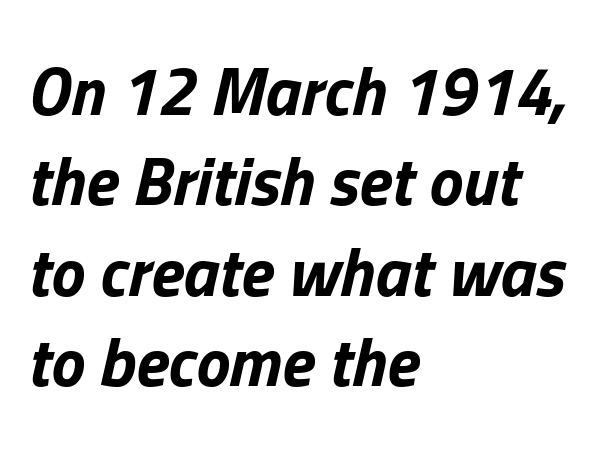
{"italic": "yes", "lean": "right", "slant_degrees": 13, "bold": "yes", "weight": "bold", "width": "normal", "stroke_contrast": "low", "x_height": "medium", "monospaced": "no", "underline": "no", "align": "left", "line_spacing": "normal", "line_spacing_ratio": 1.33, "letter_spacing": "normal", "letter_spacing_em": 0.0, "glyph_px": 68}
